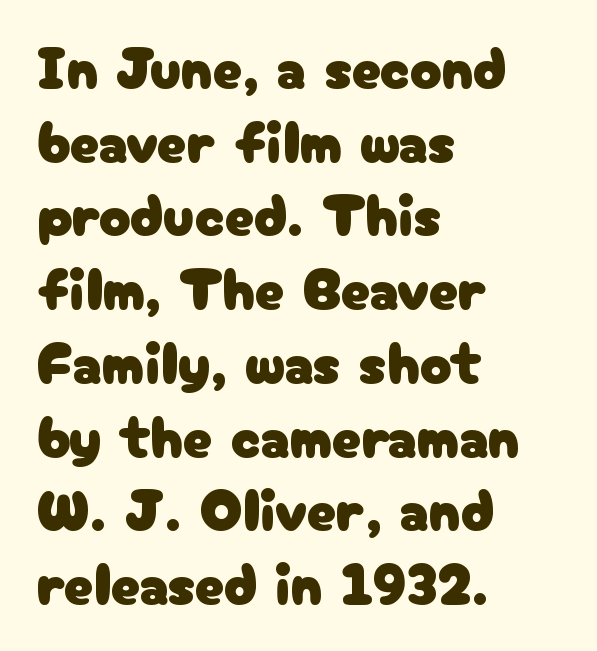
The letters carry no serifs — their stems end cleanly without finishing strokes. The vertical gap from one line to the next is medium. Which margin do the lines hug? The left one — the right edge is uneven. The passage shown is typed in a proportional face where columns would drift. The specimen omits any rule beneath the text block's lines. Nobody touched the tracking dial on this one.
